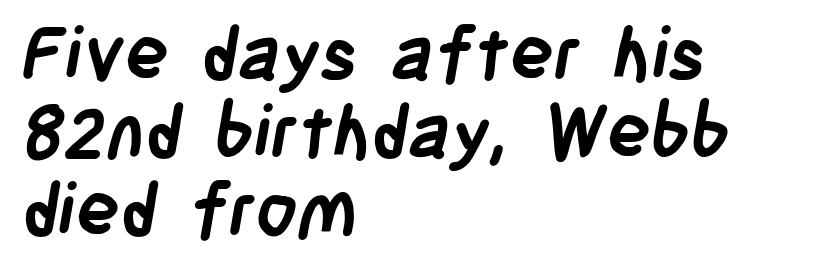
{"serif": "no", "bold": "yes", "weight": "semibold", "width": "condensed", "stroke_contrast": "low", "x_height": "large", "monospaced": "no", "underline": "no", "align": "left", "line_spacing": "tight", "line_spacing_ratio": 1.07, "letter_spacing": "normal", "letter_spacing_em": 0.0, "glyph_px": 73}
